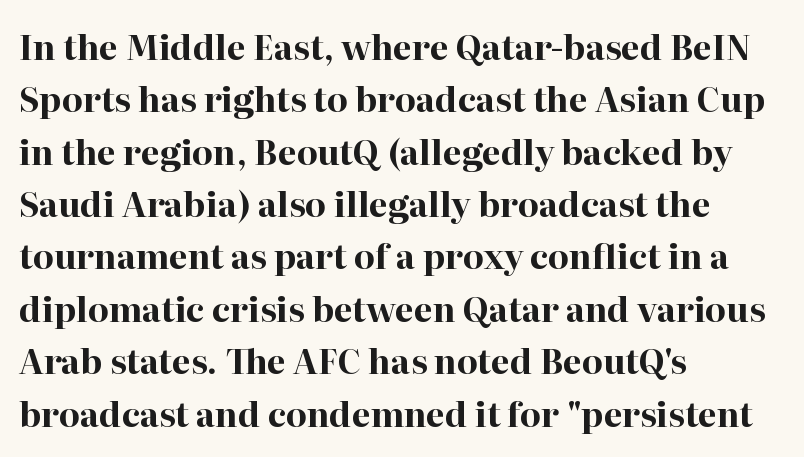
Line spacing here is normal. Rendered with straight, roman letterforms. Caption: standard tracking, unaltered. Reading down the block, your eye returns to a fixed left position each line. Plenty of ink on the page — the face is bold. The gap between lines stays unmarked.
